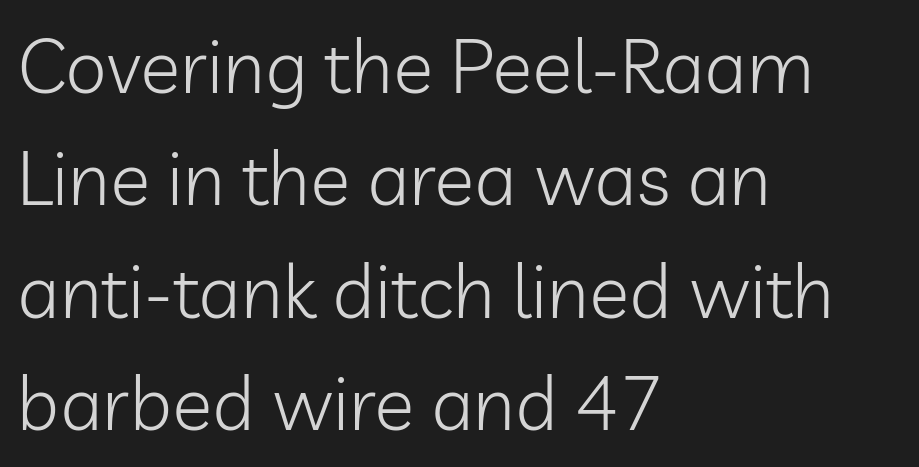
{"serif": "no", "italic": "no", "bold": "no", "weight": "light", "width": "normal", "stroke_contrast": "low", "x_height": "medium", "monospaced": "no", "underline": "no", "align": "left", "line_spacing": "normal", "line_spacing_ratio": 1.5, "letter_spacing": "normal", "letter_spacing_em": 0.0, "glyph_px": 75}
